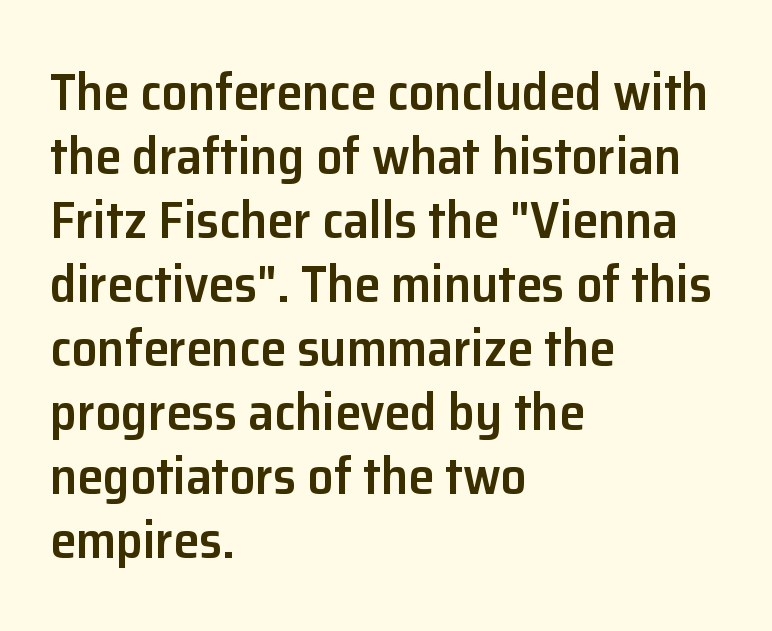
{"serif": "no", "italic": "no", "bold": "semi", "weight": "semibold", "width": "normal", "stroke_contrast": "low", "x_height": "medium", "monospaced": "no", "underline": "no", "align": "left", "line_spacing_ratio": 1.23, "letter_spacing": "normal", "letter_spacing_em": 0.0, "glyph_px": 52}
